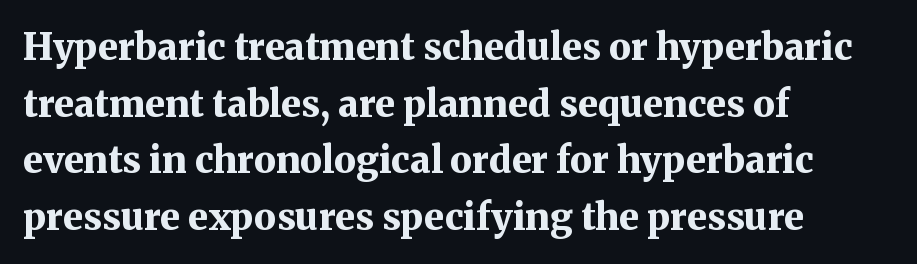
Looks like regular typesetting: each glyph gets only the width it needs. Which margin do the lines hug? The left one — the right edge is uneven. Check the space under the baseline: it is left empty. The text was rendered using a seriffed face with decorative stroke endings.
